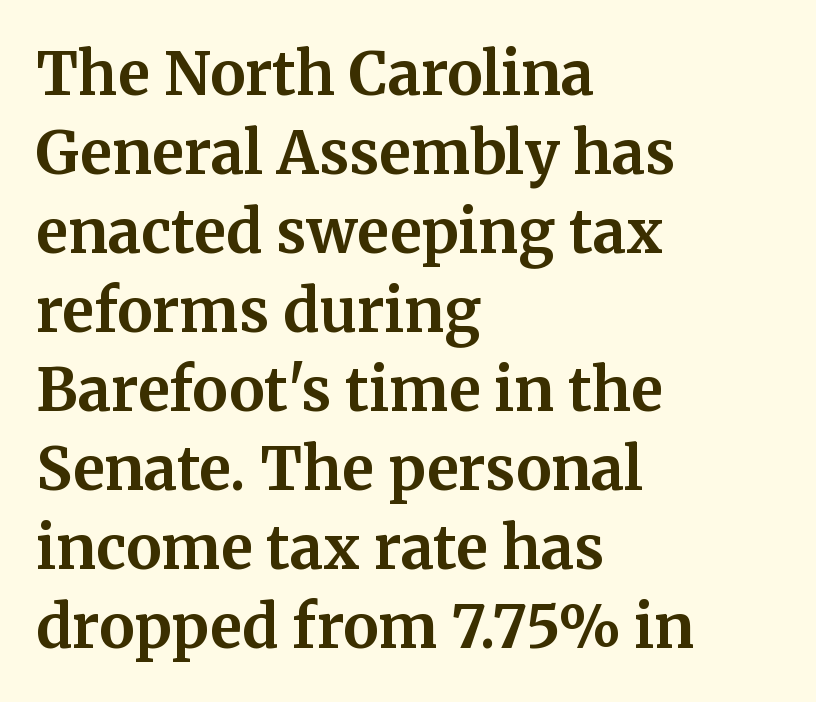
{"serif": "yes", "italic": "no", "bold": "yes", "weight": "bold", "width": "normal", "stroke_contrast": "medium", "x_height": "medium", "monospaced": "no", "underline": "no", "align": "left", "line_spacing": "normal", "line_spacing_ratio": 1.34, "letter_spacing": "normal", "letter_spacing_em": 0.0, "glyph_px": 59}
